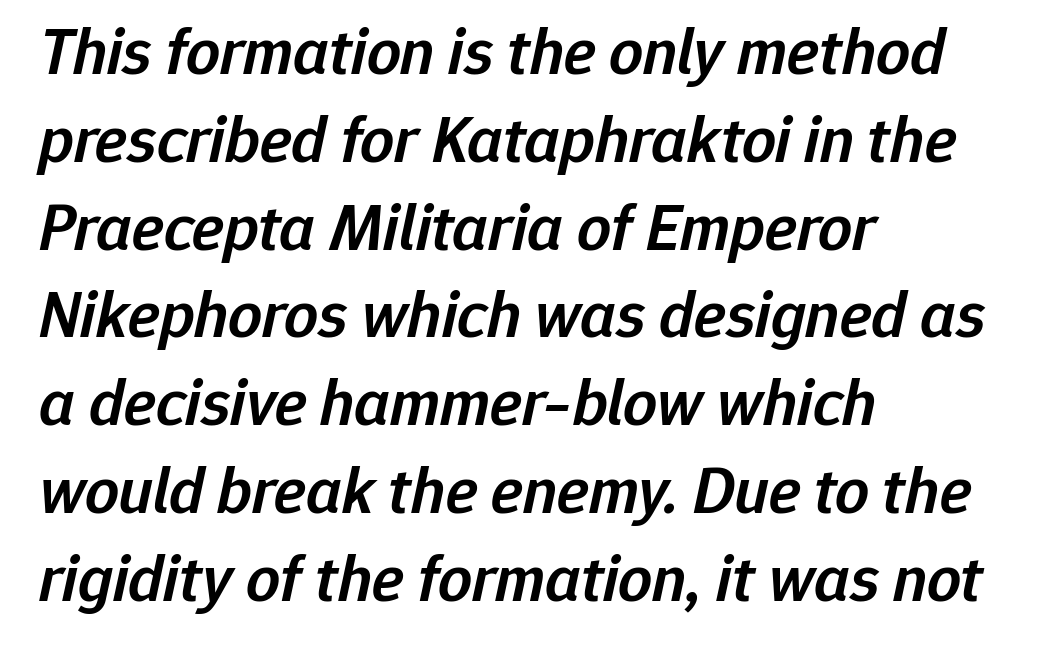
It's the slanting kind of type. Plain, unruled lines of type. Stems and bowls a touch heavier than normal — semibold. A typesetter would call this proportional, since set widths differ per character. The vertical gap from one line to the next is medium.
